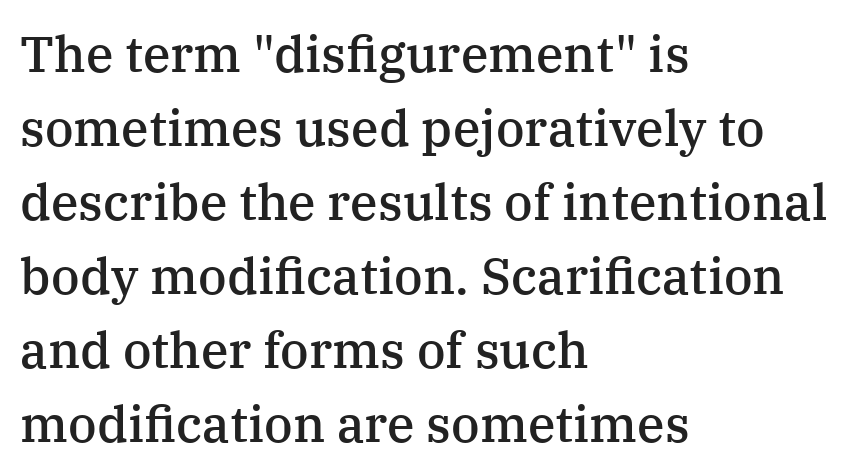
This sample is left-justified, so line endings fall wherever the words run out. The designer went with a serif here, giving each stem small feet. Vertically, the passage feels balanced, rows spaced as you'd expect. Character widths vary here, with narrow letters taking less room than wide ones. The letters sit at their default tracking, neither squeezed nor spread. The strokes are fattened partway — semibold, not bold.
